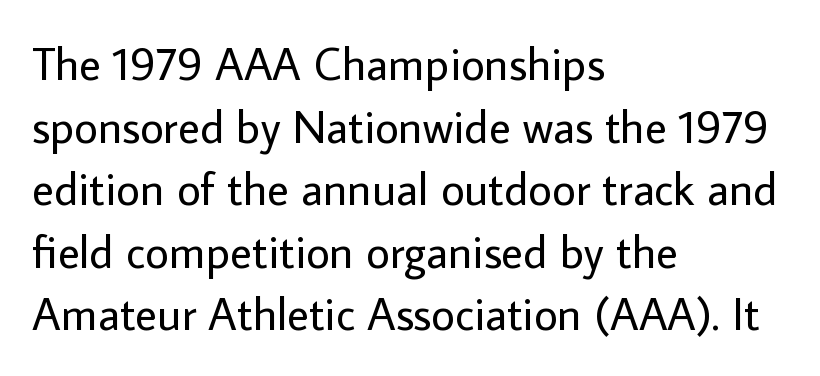
A bare baseline throughout the passage. The letters look calm and open, with moderate or lighter stems. Italic? Not at all — the glyphs are vertical. The passage shown stacks its lines at a standard gap. The rendering uses natural spacing where letterforms have individual widths. The rag falls on the right side of this text block.
